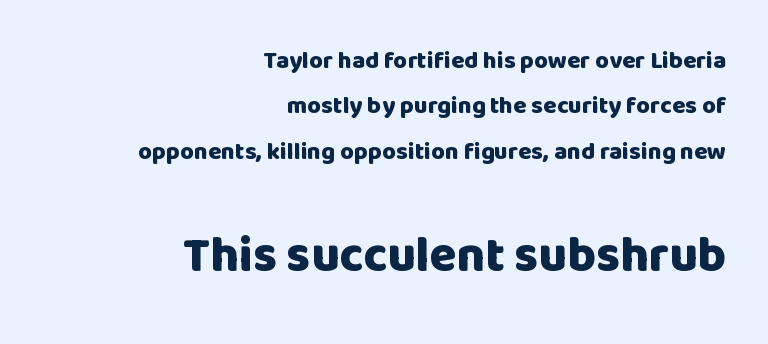
Q: Is the text bold? A: Yes.
Q: Is the text italic (slanted)? A: No, it is upright.
Q: Is the typeface a serif or a sans-serif typeface? A: Sans-serif.
Q: Is the text underlined? A: No.
Q: How is the paragraph aligned? A: Right-aligned.
Q: Is the spacing between letters normal or unusually wide? A: Normal.
Q: Which block of text is set in a larger size, the first (top) or the second (bottom)? A: The second (bottom) one.
Q: Width (condensed, normal, or wide)? A: Normal.
Q: Stroke contrast? A: Low.
Q: x-height? A: Large.
Q: Monospaced? A: No.
